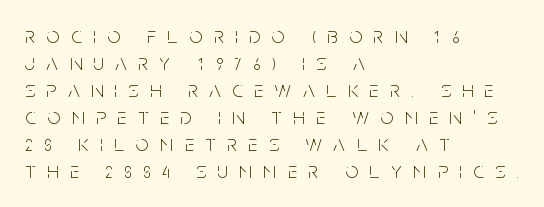
{"italic": "no", "bold": "no", "underline": "no", "align": "left", "line_spacing_ratio": 1.17, "letter_spacing": "wide", "letter_spacing_em": 0.5, "glyph_px": 23}
